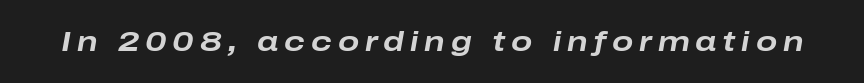
{"italic": "yes", "lean": "right", "slant_degrees": 10, "bold": "yes", "weight": "bold", "width": "wide", "stroke_contrast": "low", "x_height": "medium", "monospaced": "no", "underline": "no", "letter_spacing": "wide", "letter_spacing_em": 0.21, "glyph_px": 28}
